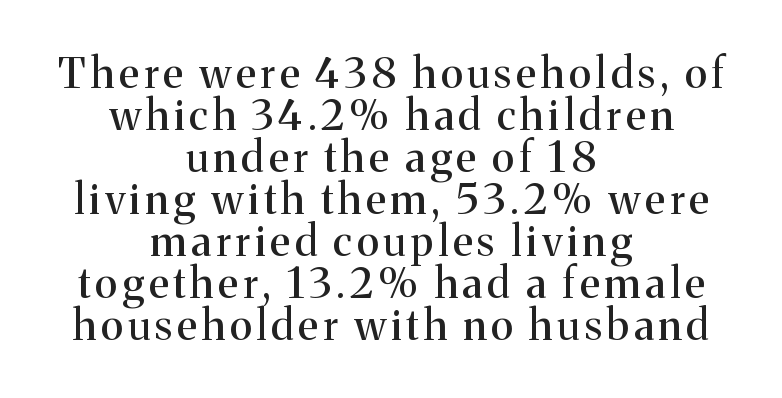
{"serif": "yes", "italic": "no", "width": "normal", "stroke_contrast": "medium", "x_height": "medium", "monospaced": "no", "underline": "no", "align": "center", "line_spacing": "tight", "line_spacing_ratio": 1.0, "glyph_px": 42}
